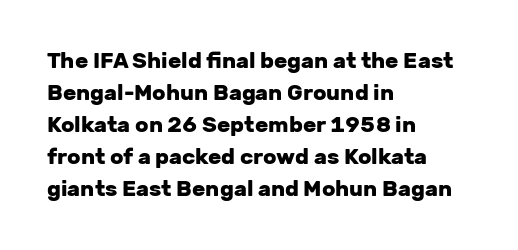
{"italic": "no", "bold": "yes", "underline": "no", "align": "left", "line_spacing": "normal", "line_spacing_ratio": 1.46, "letter_spacing": "normal", "letter_spacing_em": 0.0, "glyph_px": 22}
